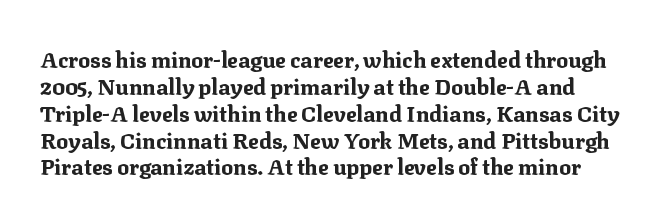
{"italic": "no", "bold": "yes", "underline": "no", "line_spacing_ratio": 1.22, "letter_spacing": "normal", "letter_spacing_em": 0.0, "glyph_px": 22}
